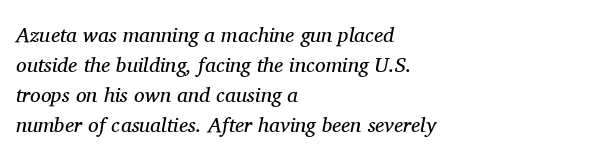
Baseline-to-baseline distance is the conventional proportion of letter height. Would a proofreader flag this as italicized? Yes. Spacing between characters is what you'd get straight out of the box. These lines stack with their left ends in a neat column. Decoration check: the copy has no underline.
